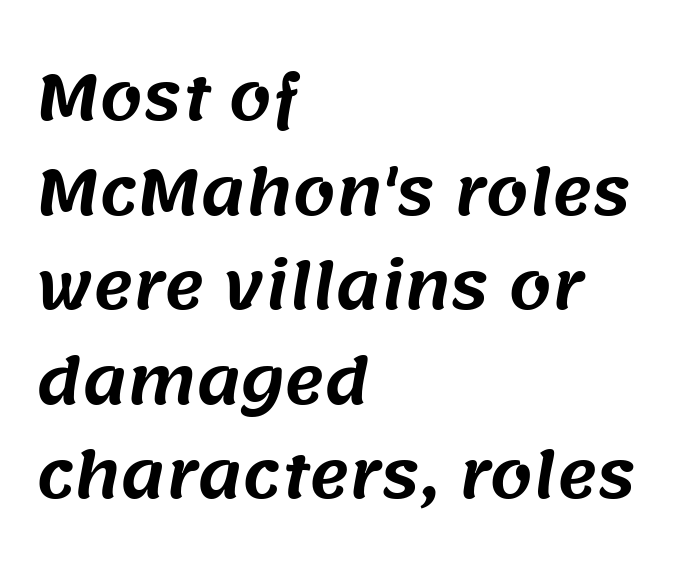
Q: Is the typeface a serif or a sans-serif typeface? A: Sans-serif.
Q: Is the text underlined? A: No.
Q: How is the paragraph aligned? A: Left-aligned.
Q: Is the spacing between letters normal or unusually wide? A: Normal.
Q: Is the spacing between lines tight, normal or loose? A: Normal.
Q: Width (condensed, normal, or wide)? A: Normal.
Q: Stroke contrast? A: Medium.
Q: x-height? A: Large.
Q: Monospaced? A: No.
